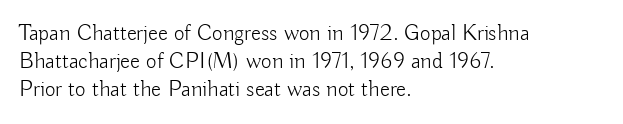
Q: Is the text bold? A: No.
Q: Is the text italic (slanted)? A: No, it is upright.
Q: Is the text underlined? A: No.
Q: How is the paragraph aligned? A: Left-aligned.
Q: Is the spacing between letters normal or unusually wide? A: Normal.
